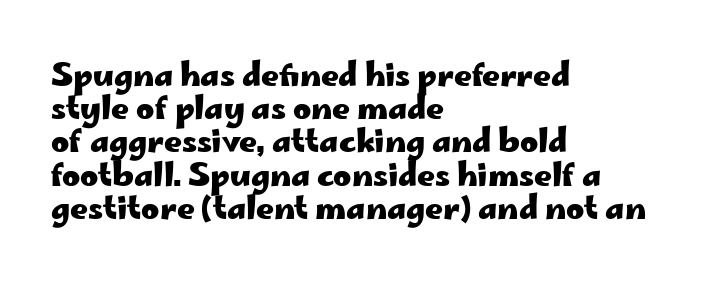
The image shows 31 px heavy, wide sans-serif type, upright; set left-aligned, tight line spacing (1.07x), normal letter spacing, not underlined; low stroke contrast and a small x-height.
